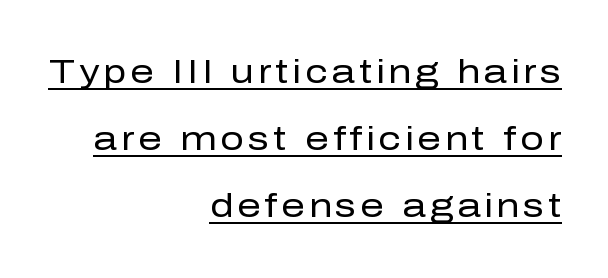
Q: Is the text bold? A: No.
Q: Is the text italic (slanted)? A: No, it is upright.
Q: Is the typeface a serif or a sans-serif typeface? A: Sans-serif.
Q: Is the text underlined? A: Yes.
Q: How is the paragraph aligned? A: Right-aligned.
Q: Is the spacing between lines tight, normal or loose? A: Loose.
Q: Width (condensed, normal, or wide)? A: Normal.
Q: Stroke contrast? A: Low.
Q: x-height? A: Medium.
Q: Monospaced? A: No.
